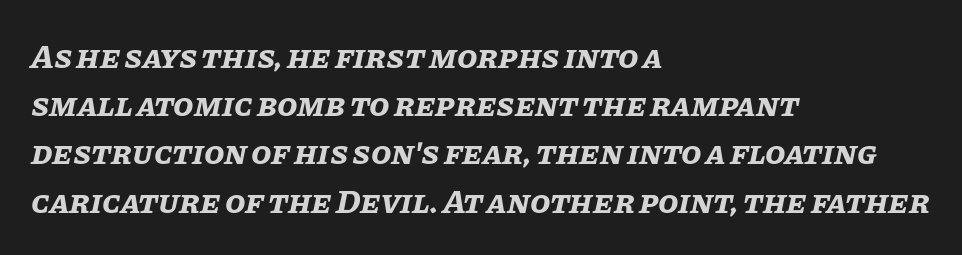
The image shows 33 px bold type, italic (leaning right); set left-aligned, normal line spacing (1.46x), normal letter spacing, not underlined; low stroke contrast and a large x-height.
